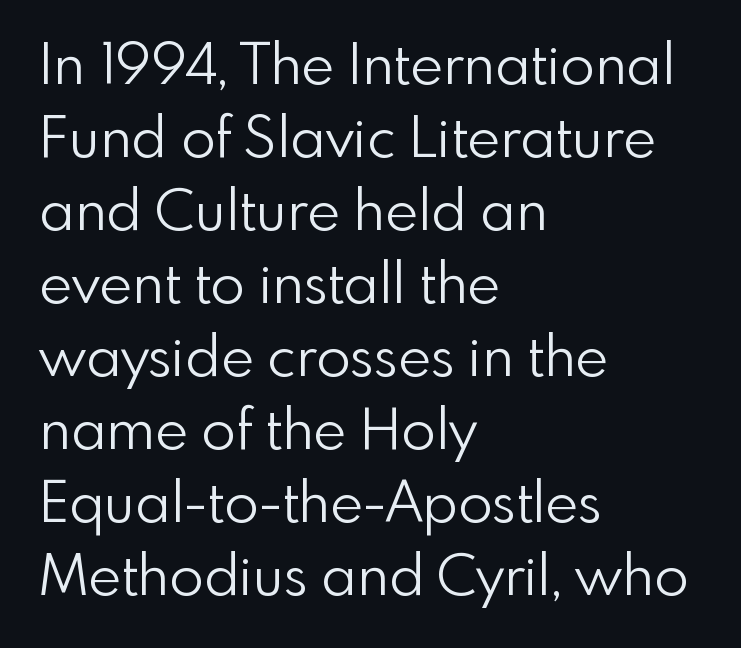
Q: Is the text bold? A: No.
Q: Is the text italic (slanted)? A: No, it is upright.
Q: Is the typeface a serif or a sans-serif typeface? A: Sans-serif.
Q: Is the text underlined? A: No.
Q: How is the paragraph aligned? A: Left-aligned.
Q: Is the spacing between letters normal or unusually wide? A: Normal.
Q: Is the spacing between lines tight, normal or loose? A: Normal.
Q: Width (condensed, normal, or wide)? A: Normal.
Q: Stroke contrast? A: Low.
Q: x-height? A: Small.
Q: Monospaced? A: No.
